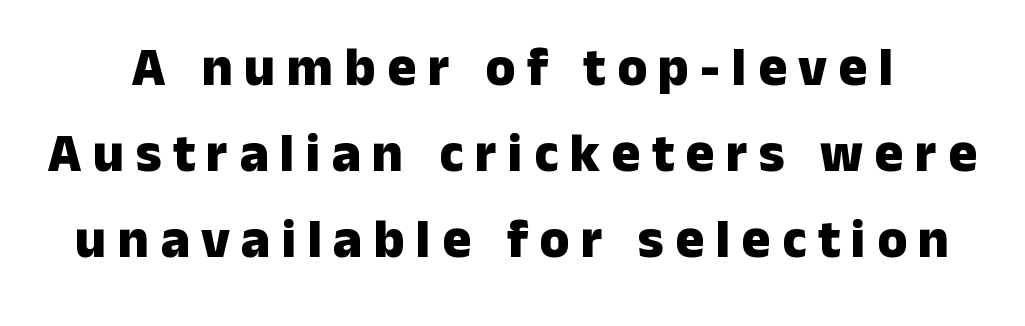
{"serif": "no", "italic": "no", "bold": "yes", "weight": "heavy", "width": "normal", "stroke_contrast": "low", "x_height": "medium", "monospaced": "no", "underline": "no", "line_spacing": "normal", "line_spacing_ratio": 1.59, "letter_spacing": "wide", "letter_spacing_em": 0.21, "glyph_px": 54}
